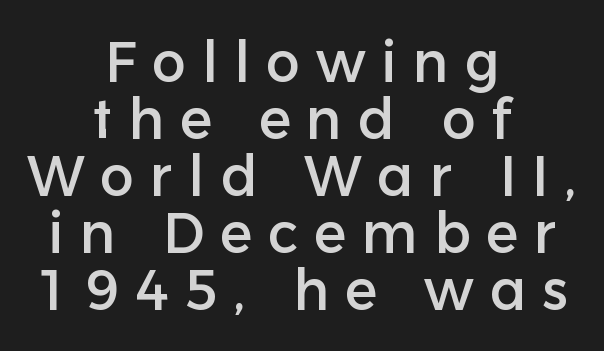
Q: Is the text italic (slanted)? A: No, it is upright.
Q: Is the typeface a serif or a sans-serif typeface? A: Sans-serif.
Q: Is the text underlined? A: No.
Q: How is the paragraph aligned? A: Centered.
Q: Is the spacing between letters normal or unusually wide? A: Unusually wide.
Q: Is the spacing between lines tight, normal or loose? A: Tight.
Q: Width (condensed, normal, or wide)? A: Normal.
Q: Stroke contrast? A: Low.
Q: x-height? A: Medium.
Q: Monospaced? A: No.
